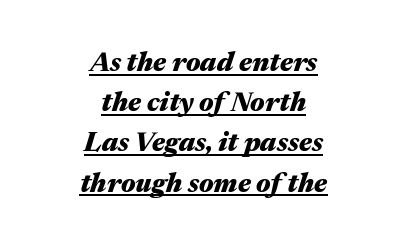
{"italic": "yes", "lean": "right", "slant_degrees": 17, "bold": "yes", "underline": "yes", "align": "center", "line_spacing": "normal", "line_spacing_ratio": 1.49, "letter_spacing": "normal", "letter_spacing_em": 0.0, "glyph_px": 27}
